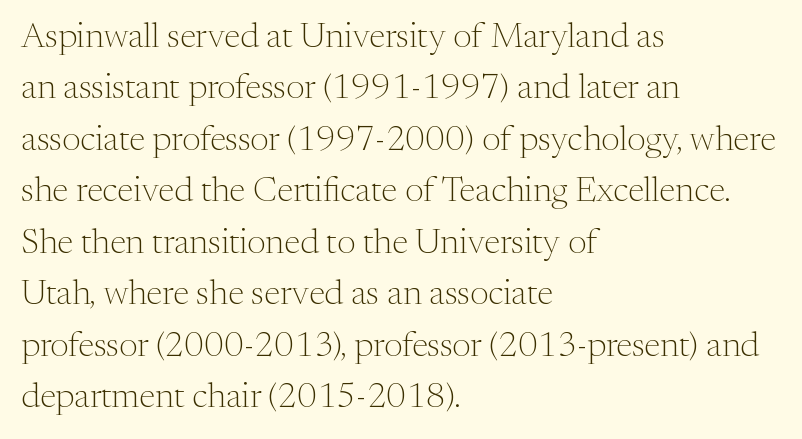
The image shows 35 px light serif type, upright; set left-aligned, normal line spacing (1.47x), normal letter spacing, not underlined; medium stroke contrast and a medium x-height.
